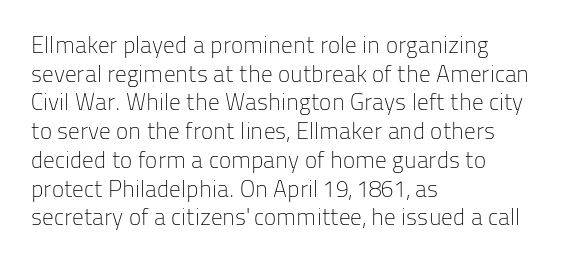
The image shows 23 px text type, upright; set left-aligned, normal line spacing (1.25x), normal letter spacing, not underlined.
